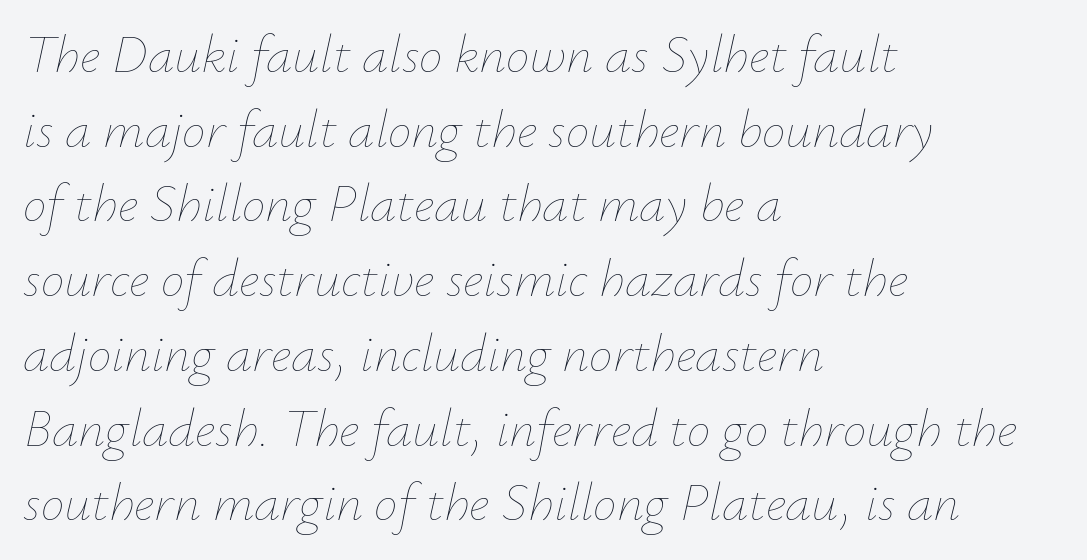
{"italic": "yes", "lean": "right", "slant_degrees": 12, "bold": "no", "weight": "thin", "width": "normal", "stroke_contrast": "low", "x_height": "small", "monospaced": "no", "underline": "no", "align": "left", "line_spacing": "normal", "line_spacing_ratio": 1.41, "letter_spacing": "normal", "letter_spacing_em": 0.0, "glyph_px": 53}
